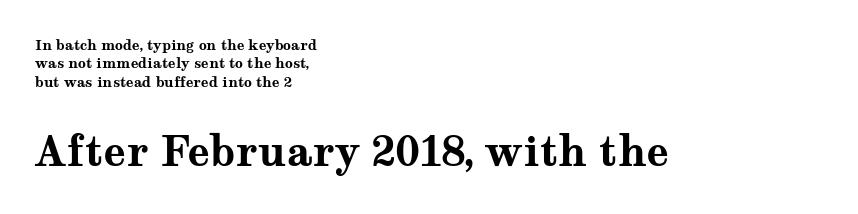
{"serif": "yes", "italic": "no", "bold": "yes", "weight": "bold", "width": "wide", "stroke_contrast": "medium", "x_height": "medium", "monospaced": "no", "underline": "no", "align": "left", "line_spacing": "normal", "line_spacing_ratio": 1.31, "letter_spacing": "normal", "letter_spacing_em": 0.0, "larger_block": "second", "size_ratio": 2.93, "glyph_px": 41}
